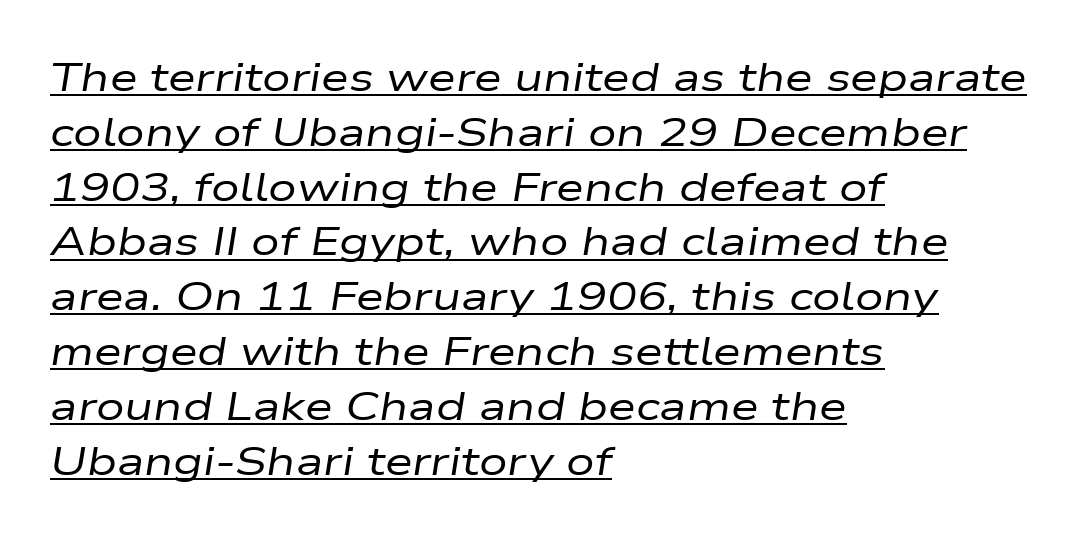
{"italic": "yes", "lean": "right", "slant_degrees": 9, "bold": "no", "weight": "regular", "width": "wide", "stroke_contrast": "low", "x_height": "medium", "monospaced": "no", "underline": "yes", "align": "left", "line_spacing": "normal", "line_spacing_ratio": 1.37, "letter_spacing": "normal", "letter_spacing_em": 0.0, "glyph_px": 40}
